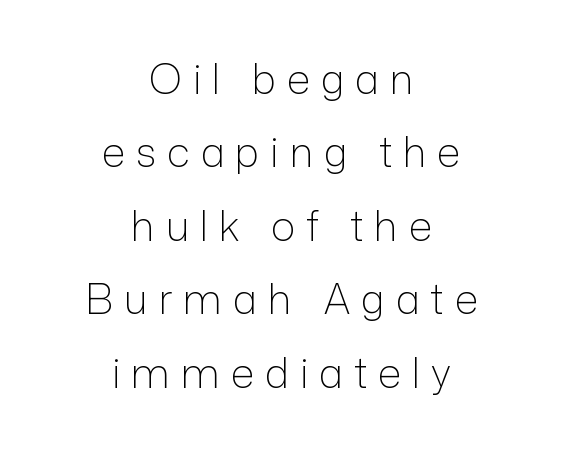
Q: Is the text bold? A: No.
Q: Is the text italic (slanted)? A: No, it is upright.
Q: Is the typeface a serif or a sans-serif typeface? A: Sans-serif.
Q: Is the text underlined? A: No.
Q: How is the paragraph aligned? A: Centered.
Q: Is the spacing between letters normal or unusually wide? A: Unusually wide.
Q: Width (condensed, normal, or wide)? A: Normal.
Q: Stroke contrast? A: Low.
Q: x-height? A: Medium.
Q: Monospaced? A: No.
